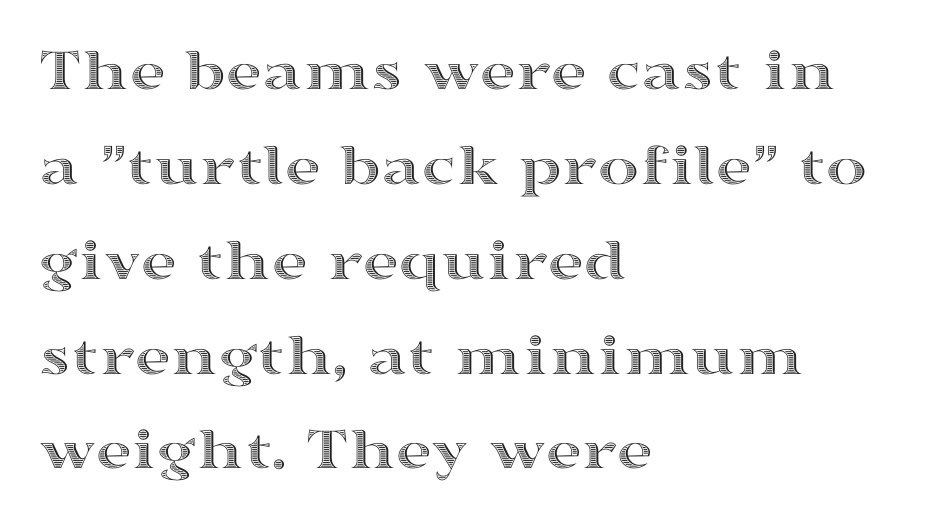
The image shows 62 px wide type, upright; set left-aligned, normal line spacing (1.53x), normal letter spacing, not underlined; a medium x-height.
